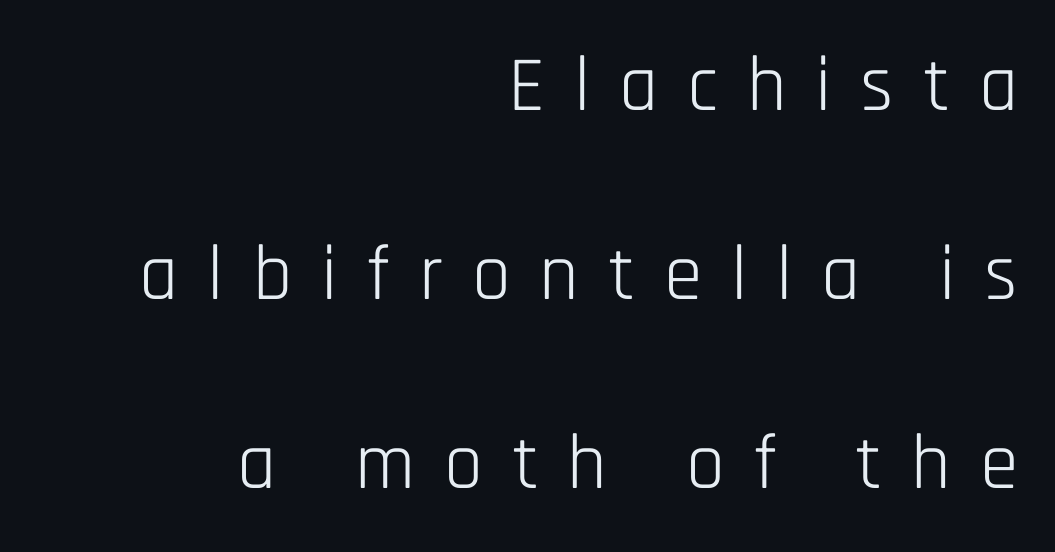
{"serif": "no", "italic": "no", "bold": "no", "weight": "light", "width": "condensed", "stroke_contrast": "low", "x_height": "large", "monospaced": "no", "underline": "no", "align": "right", "line_spacing": "loose", "line_spacing_ratio": 2.42, "letter_spacing": "wide", "letter_spacing_em": 0.37, "glyph_px": 78}
